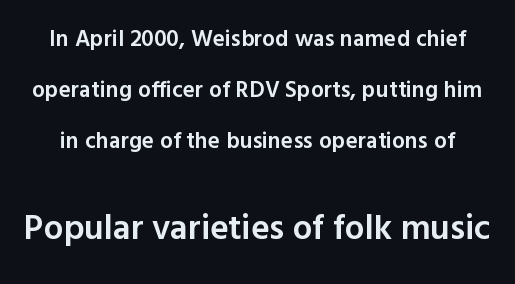
The block of text is sparse from top to bottom, with ample space between rows. Think of a printed novel: that variable character pitch is what you see here. In terms of weight, the rendering is demibold, just under bold. Check where the strokes stop: nothing finishes them off — pure sans. If you squint, the bottom block still reads clearly — it's the larger of the two. A typesetter would mark this as roman, not italic.
